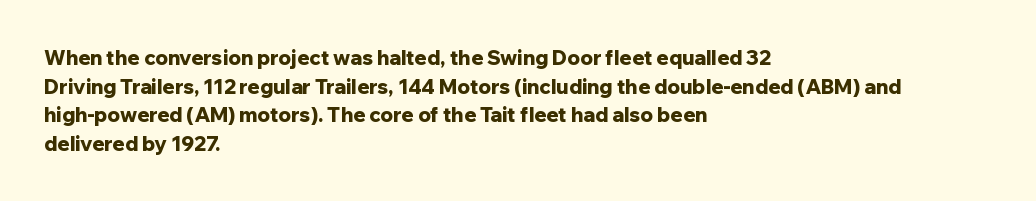
This sample uses an upright cut, with every glyph sitting square on the baseline. Only glyphs here, with clear space below each row. Visually the block forms a straight wall on the left and a jagged coastline on the right. Its strokes are broad and dark, the hallmark of bold type. This block has exactly the height ordinary leading produces. The passage shown has conventional tracking throughout.
